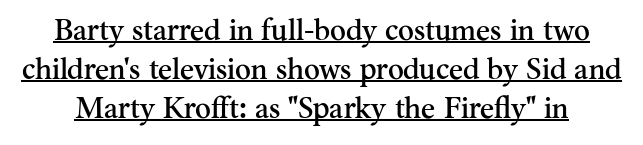
The image shows 30 px serif type, upright; set normal line spacing (1.3x), normal letter spacing, underlined; medium stroke contrast and a small x-height.
